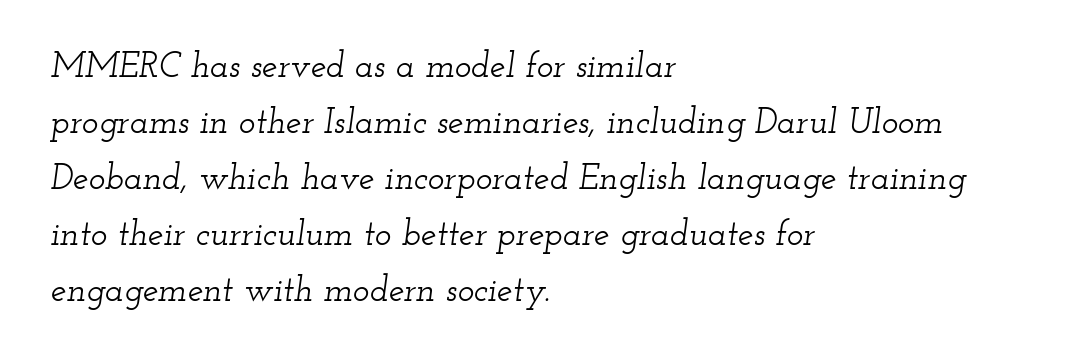
Rendered with sloped, italic letterforms. The line-height multiplier appears to be the usual default. Inter-character spacing is left at the font's built-in metrics. Character widths vary here, with narrow letters taking less room than wide ones. The specimen omits any rule beneath the text block's lines. These lines are composed in type with serifs.
